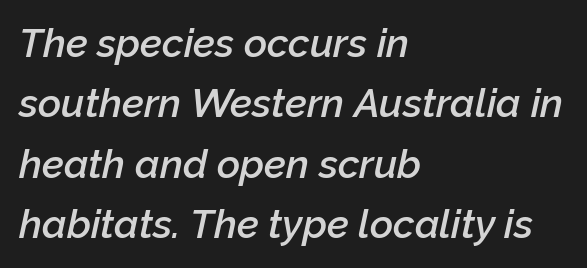
Glyph-to-glyph distance matches everyday printed text. Line beginnings align vertically; line endings do not. Does the leading feel generous? No, just average. In terms of weight, the rendering is demibold, just under bold. A typesetter would mark this as italic.
